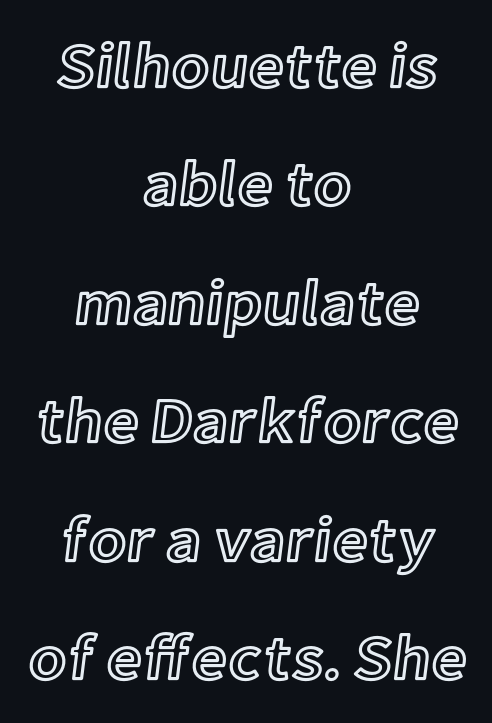
The whitespace from short lines is split evenly between both sides. Looks like regular typesetting: each glyph gets only the width it needs. Quick note: underline off.
